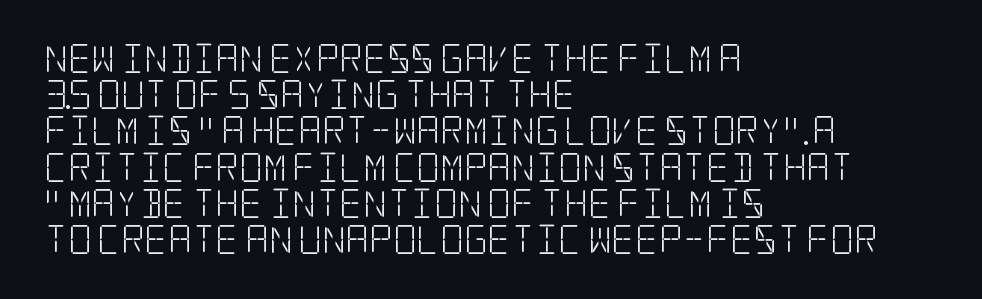
The image shows 29 px light, condensed serif type, upright; set left-aligned, normal line spacing (1.25x), normal letter spacing, not underlined; low stroke contrast and a large x-height.
